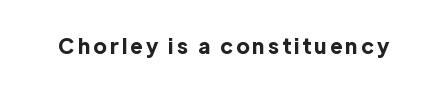
{"italic": "no", "bold": "yes", "underline": "no", "glyph_px": 21}
